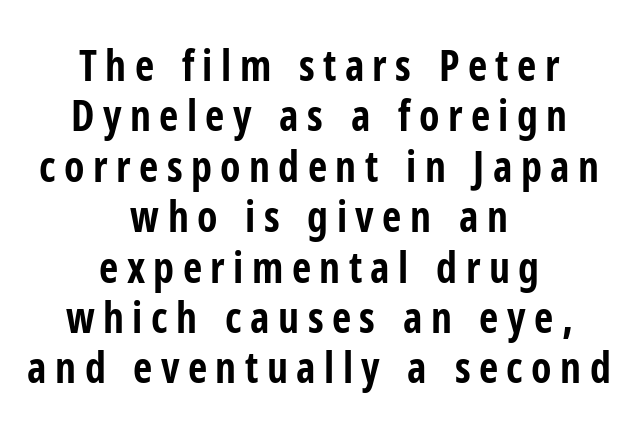
Pretty heavy lettering here — definitely bold. Characters remain perfectly vertical along every line. Nope, no serifs anywhere on these letters. Check the space under the baseline: it is left empty. Characters follow at a spacing far wider than the type designer built in. Character widths vary here, with narrow letters taking less room than wide ones.
